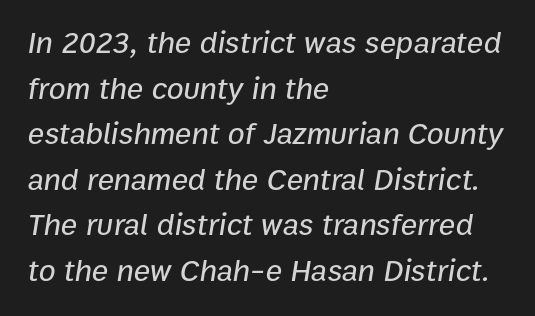
Q: Is the text italic (slanted)? A: Yes, it leans right by about 9 degrees.
Q: Is the text underlined? A: No.
Q: How is the paragraph aligned? A: Left-aligned.
Q: Is the spacing between letters normal or unusually wide? A: Normal.
Q: Is the spacing between lines tight, normal or loose? A: Normal.
Q: Width (condensed, normal, or wide)? A: Normal.
Q: Stroke contrast? A: Low.
Q: x-height? A: Medium.
Q: Monospaced? A: No.
